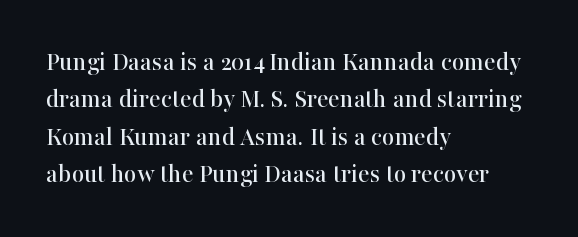
Q: Is the text italic (slanted)? A: No, it is upright.
Q: Is the text underlined? A: No.
Q: How is the paragraph aligned? A: Left-aligned.
Q: Is the spacing between letters normal or unusually wide? A: Normal.
Q: Is the spacing between lines tight, normal or loose? A: Normal.
